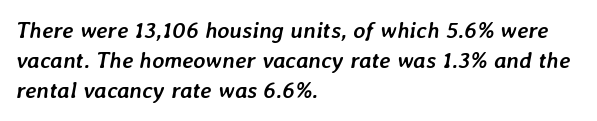
The image shows 23 px bold type, italic (leaning right); set left-aligned, normal line spacing (1.31x), normal letter spacing, not underlined.
